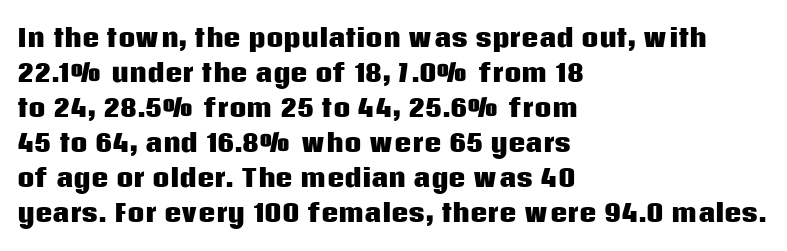
The image shows 24 px bold type, upright; set left-aligned, normal line spacing (1.46x), normal letter spacing, not underlined.
